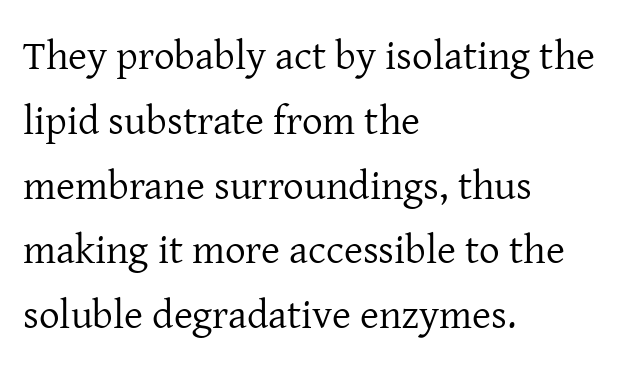
The image shows 41 px regular-weight serif type, upright; set left-aligned, normal line spacing (1.58x), normal letter spacing, not underlined; low stroke contrast and a medium x-height.
